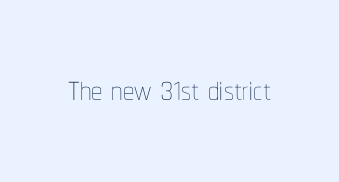
The horizontal fit of the characters is conventional and even. These lines were composed using upright roman letters. Is this a fixed-width face? No — the glyphs have proportional, varying widths. Any mark beneath the type? The region is blank. The characters are drawn with everyday or finer stroke widths.
